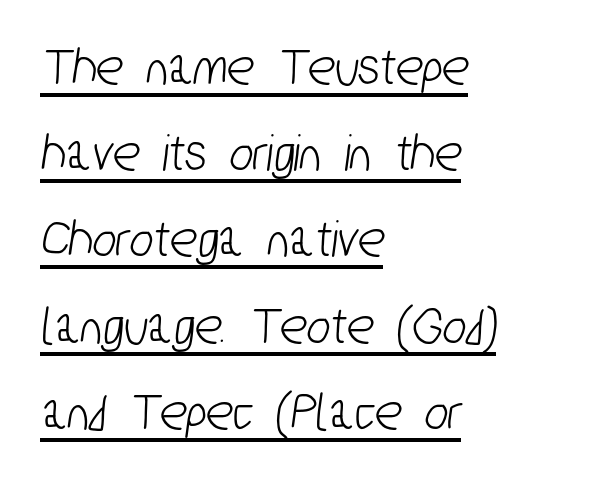
Type style note: lacks serifs. There is no visible air inserted between adjacent glyphs. This sample carries an underscore along the baseline area. These lines stack with their left ends in a neat column. Varying glyph widths throughout — classic text-font behaviour.
